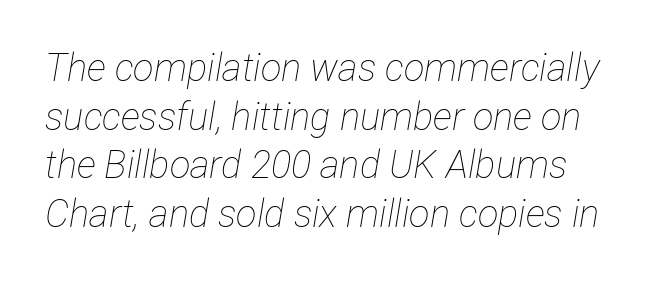
{"italic": "yes", "lean": "right", "slant_degrees": 12, "bold": "no", "weight": "thin", "width": "condensed", "stroke_contrast": "low", "x_height": "medium", "monospaced": "no", "underline": "no", "line_spacing": "normal", "line_spacing_ratio": 1.28, "letter_spacing": "normal", "letter_spacing_em": 0.0, "glyph_px": 38}
